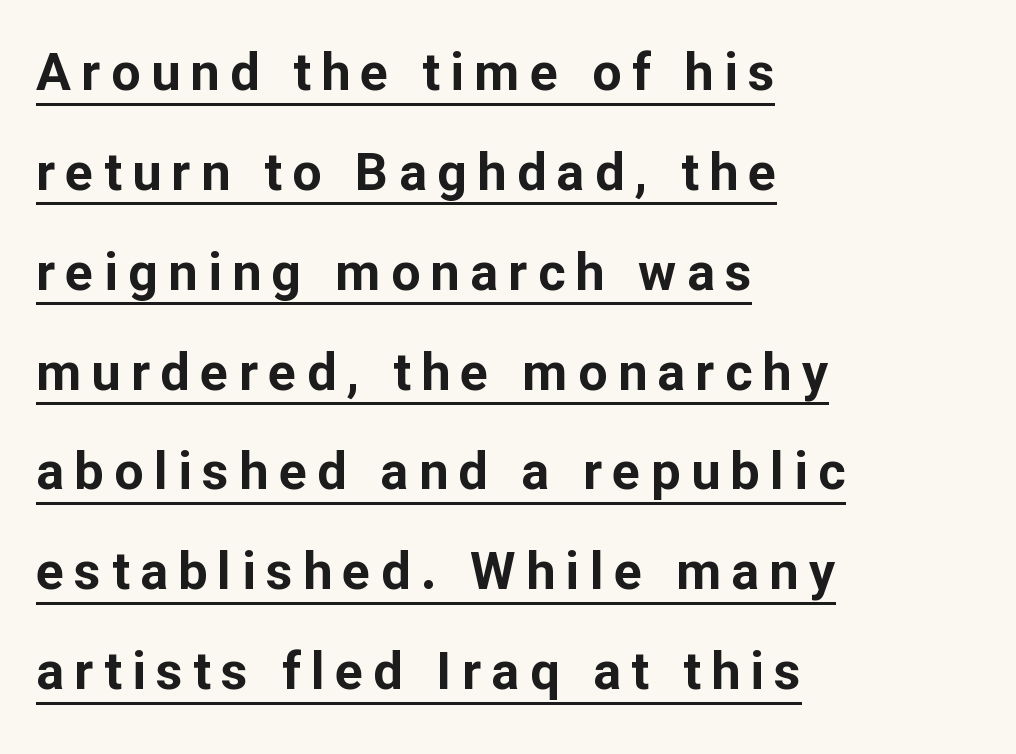
{"serif": "no", "italic": "no", "bold": "yes", "weight": "bold", "width": "normal", "stroke_contrast": "low", "x_height": "medium", "monospaced": "no", "underline": "yes", "align": "left", "line_spacing": "loose", "line_spacing_ratio": 1.92, "letter_spacing": "wide", "letter_spacing_em": 0.2, "glyph_px": 52}
